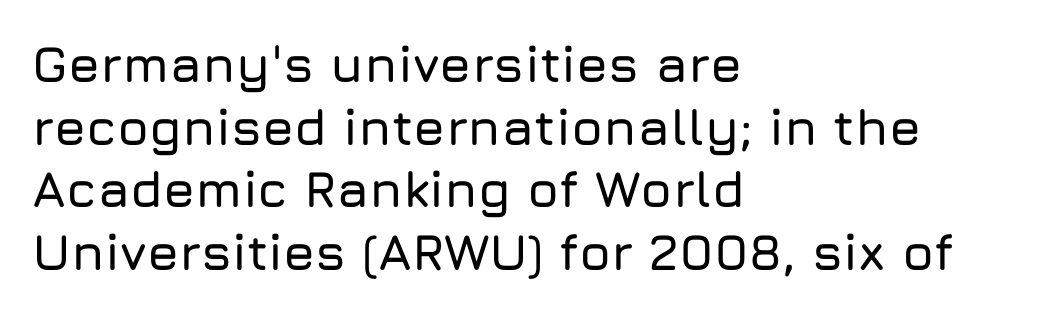
Q: Is the text italic (slanted)? A: No, it is upright.
Q: Is the typeface a serif or a sans-serif typeface? A: Sans-serif.
Q: Is the text underlined? A: No.
Q: How is the paragraph aligned? A: Left-aligned.
Q: Is the spacing between letters normal or unusually wide? A: Normal.
Q: Width (condensed, normal, or wide)? A: Normal.
Q: Stroke contrast? A: Low.
Q: x-height? A: Medium.
Q: Monospaced? A: No.
